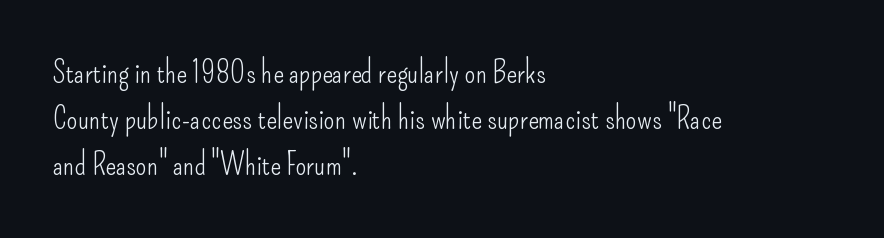
Clear beneath every line of the passage. In terms of letterform style, serifs are entirely absent. Think of a printed novel: that variable character pitch is what you see here. One glance says typical: line gaps are just what's usual.
